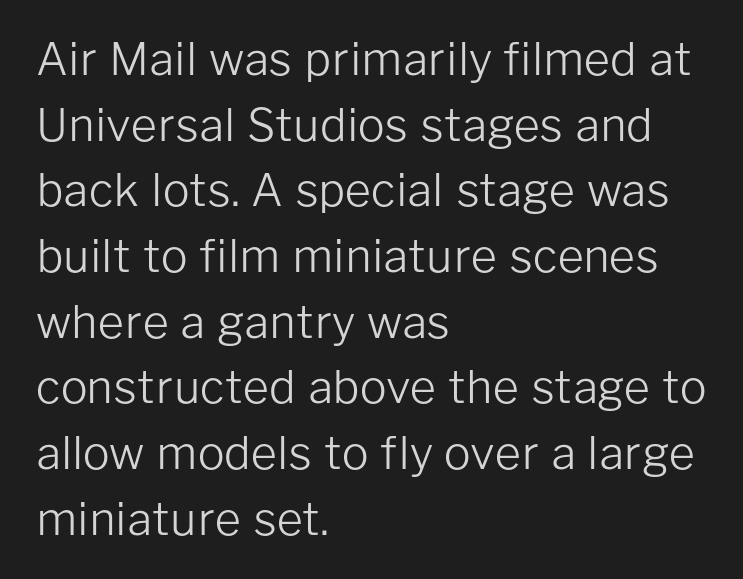
Compared with typical paragraphs, the rows here are spaced about the same. This sample has the flowing, uneven cadence of proportional lettering. The typeface has the unassuming heft of standard copy or less. Serif or sans? Sans — the stroke terminals are bare. Any mark beneath the type? The region is blank. Layout note: lines flush left.
